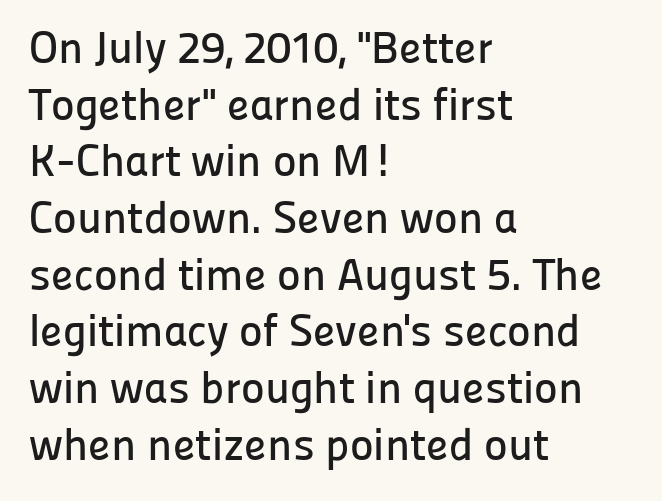
{"serif": "no", "italic": "no", "width": "normal", "stroke_contrast": "low", "x_height": "medium", "monospaced": "no", "underline": "no", "align": "left", "line_spacing": "normal", "line_spacing_ratio": 1.26, "letter_spacing": "normal", "letter_spacing_em": 0.0, "glyph_px": 45}
